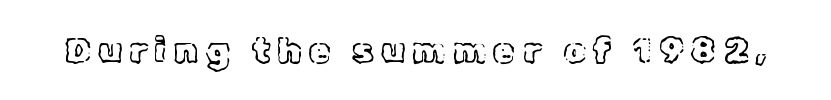
The image shows 35 px text type, upright; set unusually wide letter spacing (+0.22 em), not underlined; a medium x-height.
